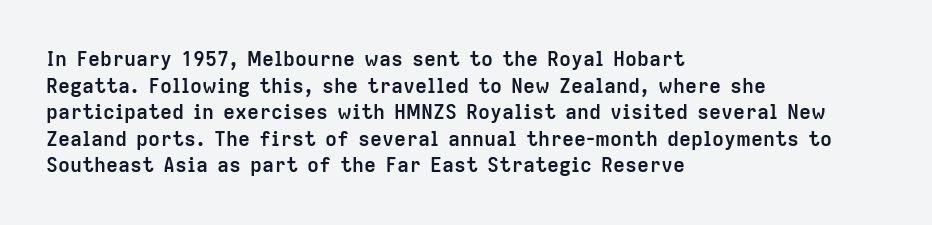
The image shows 20 px bold type, upright; set left-aligned, normal line spacing (1.33x), normal letter spacing, not underlined.
